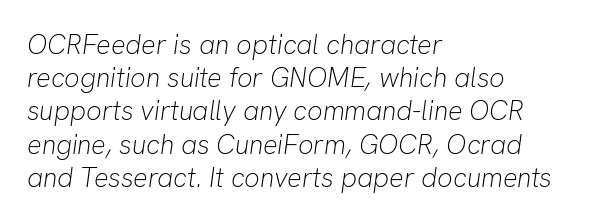
The image shows 27 px text type, italic (leaning right); set left-aligned, line spacing 1.23x, normal letter spacing, not underlined.
